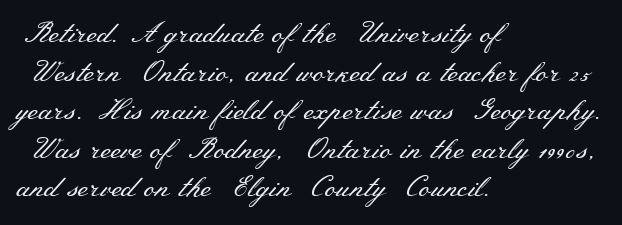
All the whitespace from short lines collects on the right. Is the stroke heavy? The answer is a plain regular-or-lighter. Does the type have serifs? Yes, each stem ends in a small foot. This sample has the flowing, uneven cadence of proportional lettering. The space beneath each line is pristine and unruled.
